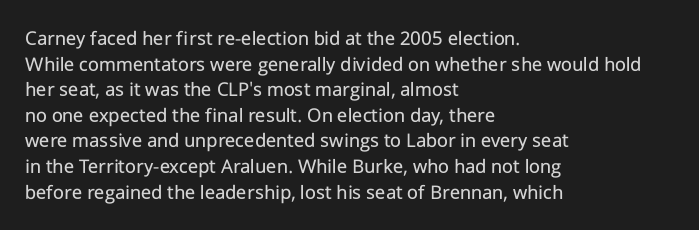
Does extra space separate the letters? No, they use regular spacing. The passage is arranged the way most books set body copy — flush left. The area under the type is left untouched. The face looks like a standard text weight, possibly lighter. Notice how the stems are strictly vertical — no italics here.
